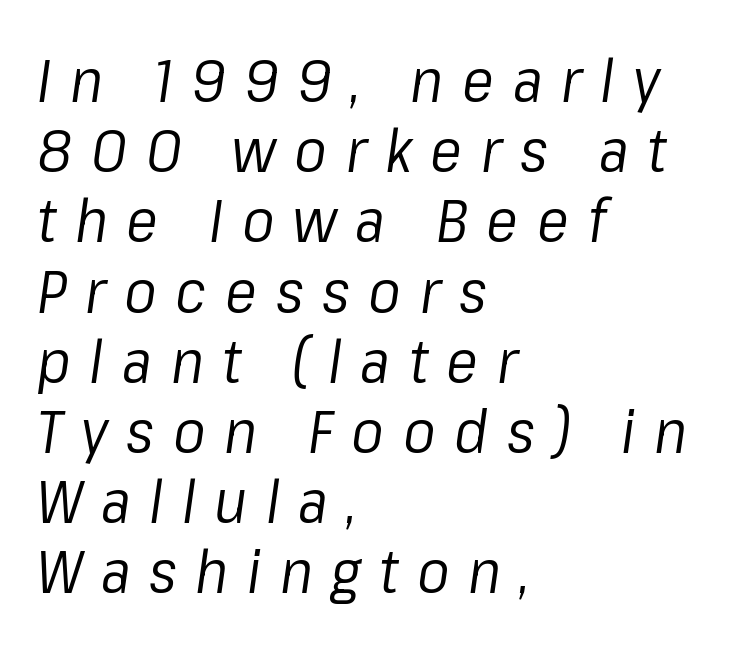
{"italic": "yes", "lean": "right", "slant_degrees": 8, "bold": "no", "weight": "regular", "width": "normal", "stroke_contrast": "low", "x_height": "medium", "monospaced": "no", "underline": "no", "align": "left", "line_spacing_ratio": 1.17, "letter_spacing": "wide", "letter_spacing_em": 0.31, "glyph_px": 60}
